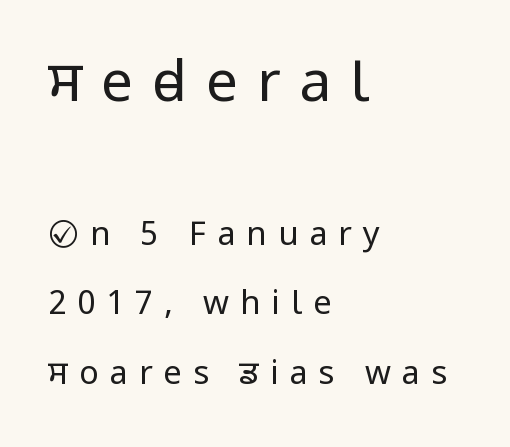
{"serif": "no", "italic": "no", "bold": "no", "weight": "regular", "width": "condensed", "stroke_contrast": "low", "x_height": "large", "monospaced": "no", "underline": "no", "align": "left", "line_spacing": "loose", "line_spacing_ratio": 2.11, "letter_spacing": "wide", "letter_spacing_em": 0.33, "larger_block": "first", "size_ratio": 1.73, "glyph_px": 57}
